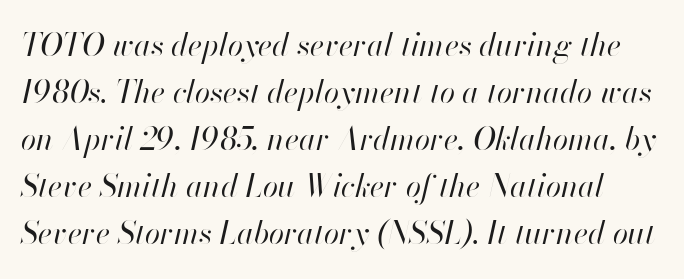
The letters advance in unequal steps, a hallmark of proportional type. Unbolded letterforms with no extra heft. Interline gaps are of average width in this sample. This sample uses an oblique cut, with every glyph tilted off the vertical.
